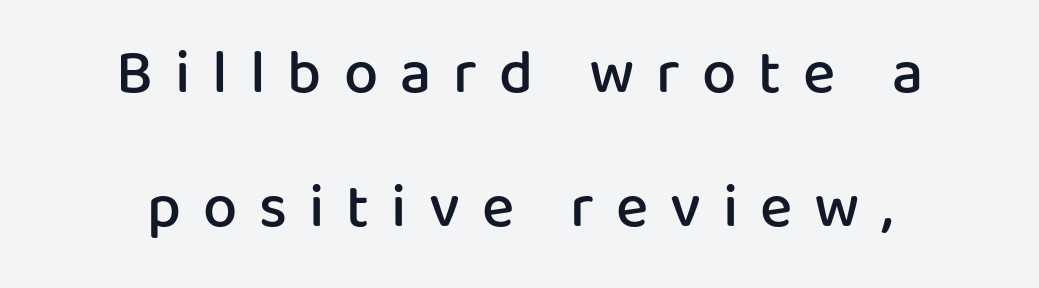
The glyphs are unaccompanied by any horizontal stroke below them. Semibold letterforms, between regular and bold. How would I describe the line gaps? Wide and relaxed. The typesetter chose a symmetrical, centered arrangement here.
